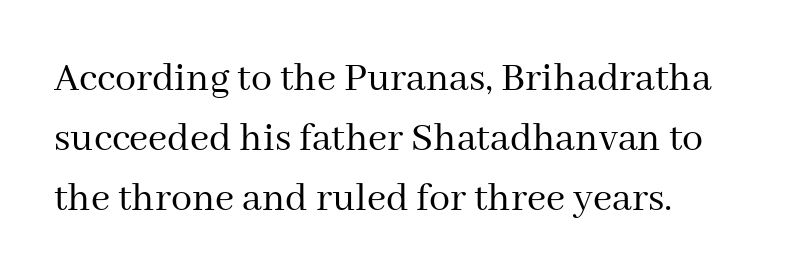
The image shows 42 px regular-weight serif type, upright; set left-aligned, normal line spacing (1.43x), normal letter spacing, not underlined; medium stroke contrast and a medium x-height.
